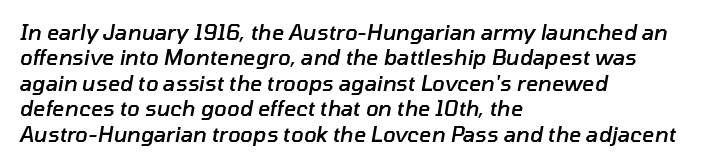
The image shows 21 px text type, italic (leaning right); set left-aligned, line spacing 1.21x, normal letter spacing, not underlined.
